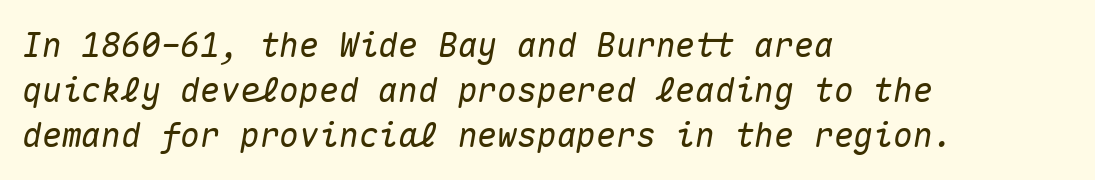
Horizontal alignment here is leftward, the default for most running prose. These lines sit exactly where default settings would place them. Here the glyphs are tracked normally, forming tight word shapes. Each row of text sits above clean, open space. A typesetter would mark this as italic. The letters march in equal steps, a hallmark of fixed-pitch type.
